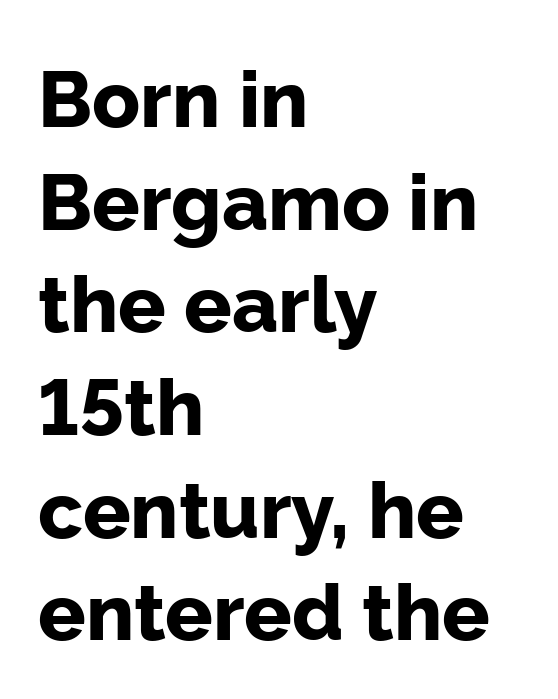
The image shows 79 px bold sans-serif type, upright; set left-aligned, normal line spacing (1.3x), normal letter spacing, not underlined; low stroke contrast and a medium x-height.
